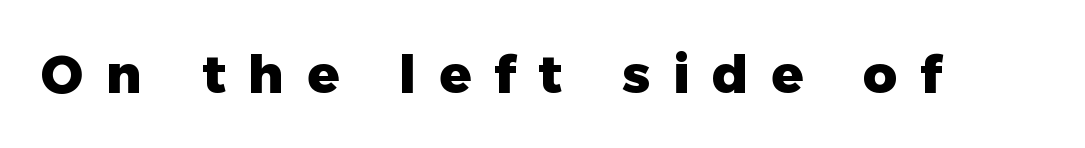
Each row of text sits above clean, open space. In terms of letterform style, serifs are entirely absent. Summary of weight: heavy, a full bold. Is the letter spacing exaggerated? Yes — the characters are pushed far apart. Varying glyph widths throughout — classic text-font behaviour. Posture: straight, roman, zero tilt.
